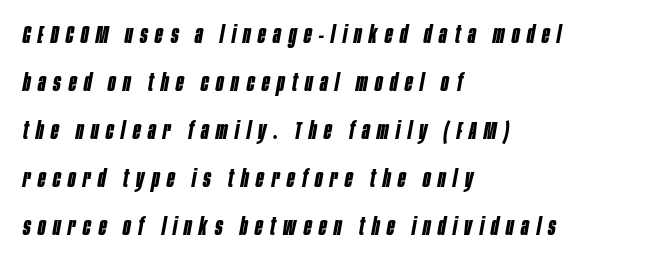
Does the lettering tilt? It does — this is italic. I'd describe the lettering as bold — thick and assertive. The area under the type is left untouched. The line-height multiplier appears high, well above default. Spacing between characters has been opened up far beyond the box default. The lines are quadded left.
